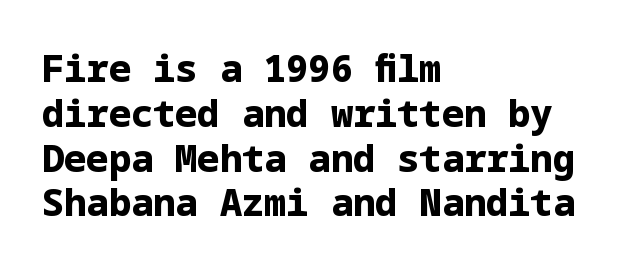
These lines carry a lot of weight — the face is fully bold. Rule under the text: the space is simply empty. Vertical strokes here are truly vertical. Every row of glyphs begins at an identical x-position on the left. Nothing sits at the stroke ends, so this counts as sans-serif. Tracking value appears to be zero — textbook default spacing.
